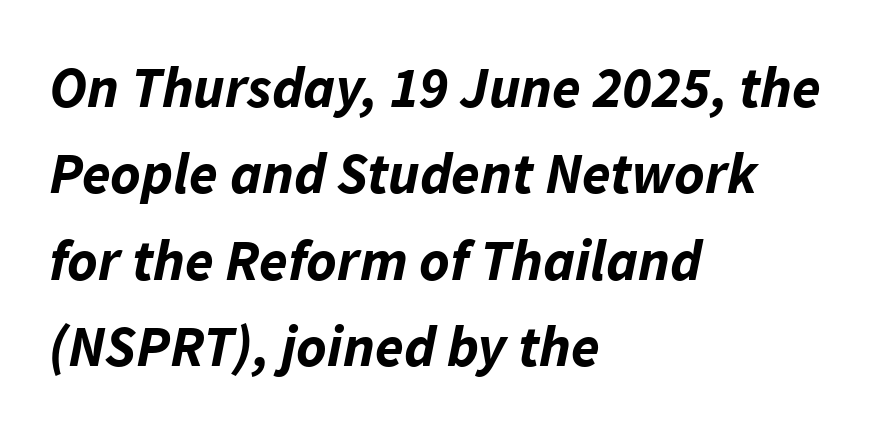
Q: Is the text bold? A: Yes.
Q: Is the text italic (slanted)? A: Yes, it leans right by about 11 degrees.
Q: Is the text underlined? A: No.
Q: How is the paragraph aligned? A: Left-aligned.
Q: Is the spacing between letters normal or unusually wide? A: Normal.
Q: Is the spacing between lines tight, normal or loose? A: Normal.
Q: Width (condensed, normal, or wide)? A: Normal.
Q: Stroke contrast? A: Low.
Q: x-height? A: Medium.
Q: Monospaced? A: No.
